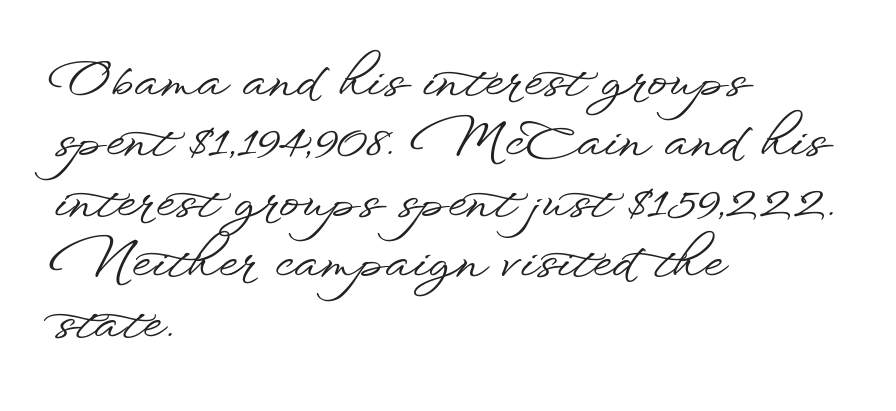
The image shows 50 px wide sans-serif type; set left-aligned, line spacing 1.21x, normal letter spacing, not underlined; low stroke contrast and a small x-height.
